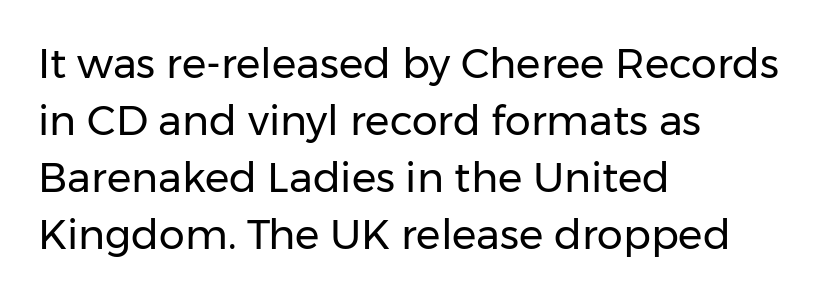
Just letters on the line, the space beneath them empty. In terms of posture, this sample is upright. Proportional: the letters do not fall into vertical columns. Baseline-to-baseline distance is the conventional proportion of letter height. The text block is weighted toward the left margin, trailing off unevenly rightward. The rendering keeps characters at their native spacing.
